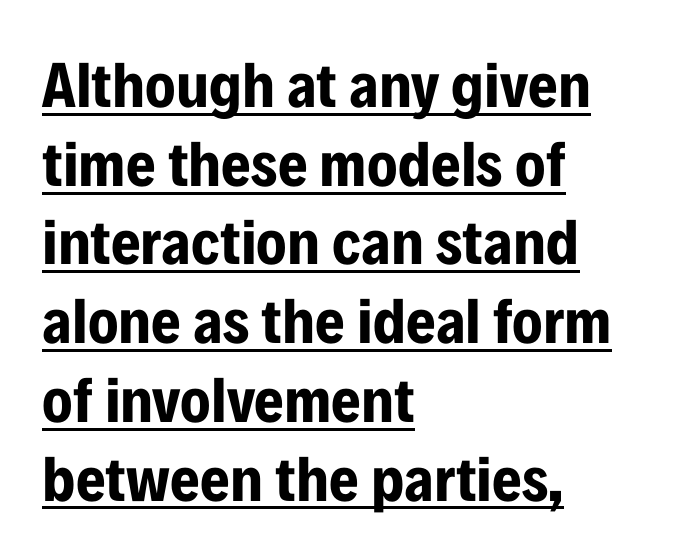
The image shows 64 px bold, condensed sans-serif type, upright; set left-aligned, line spacing 1.23x, normal letter spacing, underlined; low stroke contrast and a medium x-height.
